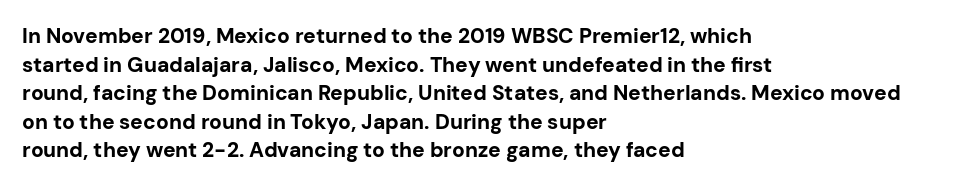
The image shows 21 px bold type, upright; set left-aligned, normal line spacing (1.36x), normal letter spacing, not underlined.
